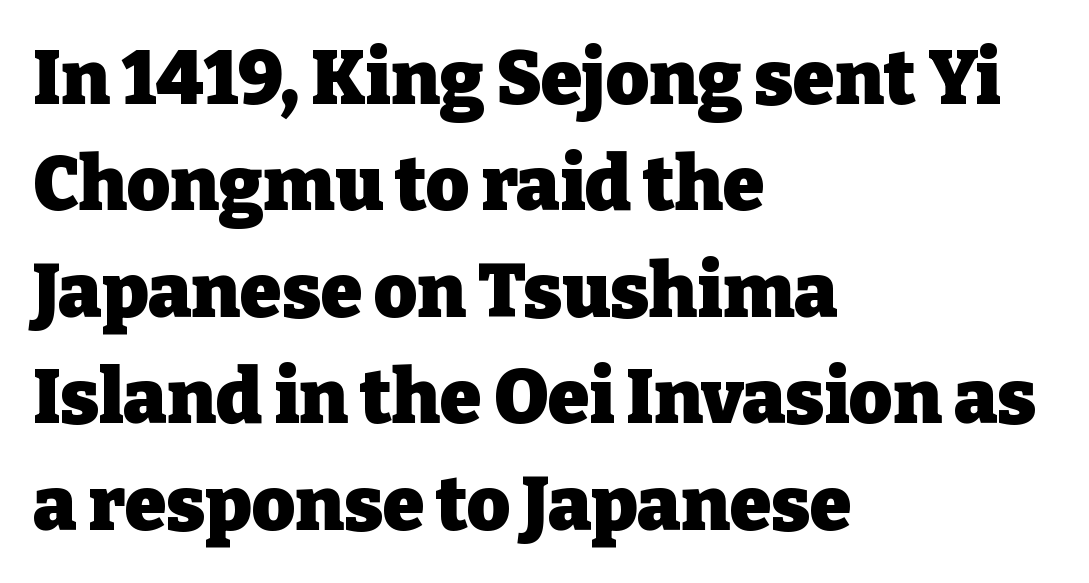
{"serif": "yes", "italic": "no", "bold": "yes", "weight": "heavy", "width": "normal", "stroke_contrast": "low", "x_height": "medium", "monospaced": "no", "underline": "no", "align": "left", "line_spacing": "normal", "line_spacing_ratio": 1.42, "letter_spacing": "normal", "letter_spacing_em": 0.0, "glyph_px": 75}
